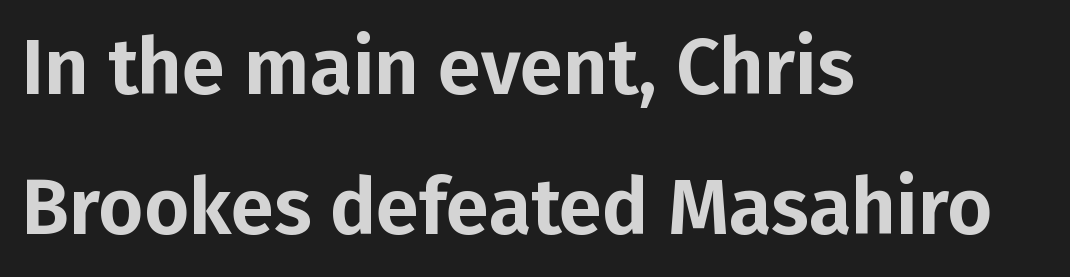
{"serif": "no", "italic": "no", "width": "normal", "stroke_contrast": "low", "x_height": "medium", "monospaced": "no", "underline": "no", "align": "left", "line_spacing_ratio": 1.8, "letter_spacing": "normal", "letter_spacing_em": 0.0, "glyph_px": 78}
